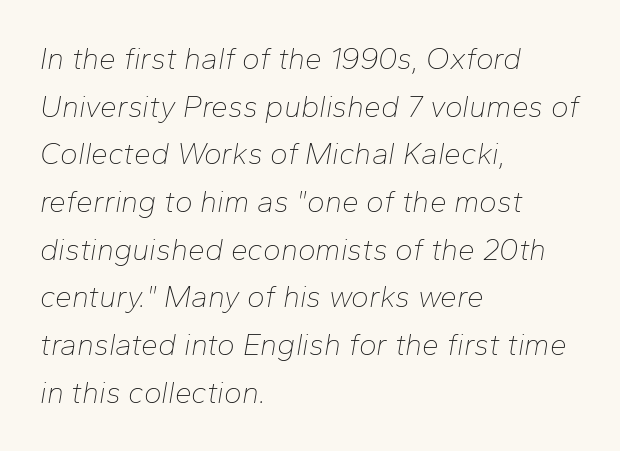
Here the designer chose a conventional face with non-uniform glyph widths. The letters are slanted; this is an italic face. The font is comparable to plain body text, perhaps lighter. A bare baseline throughout the passage.
